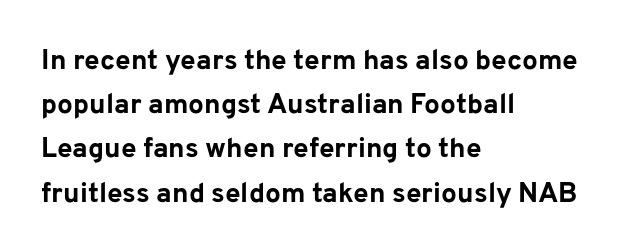
The font is running at its bold setting. Posture: upright roman. The vertical gap from one line to the next is medium. Observe the absence of serifs on each vertical stroke in this sample. These lines are rendered in a variable-pitch font.
